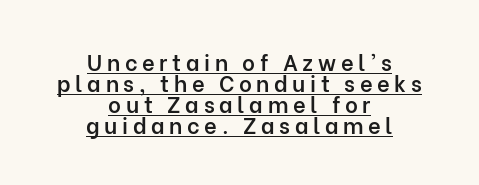
Notice how the stems are strictly vertical — no italics here. Compared with undecorated copy, this sample adds a rule below the words. A typesetter would call this heavily tracked-out type. If you folded the block vertically in half, each line would mirror itself in length. Interline gaps are noticeably narrow in this sample. The passage shown is semibold, sitting just below true bold.
